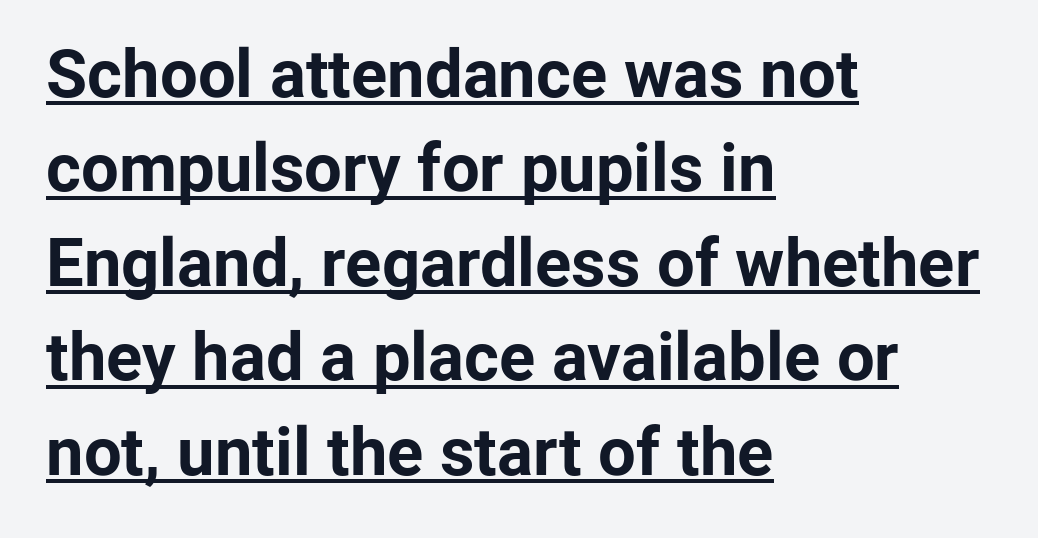
{"serif": "no", "italic": "no", "bold": "yes", "weight": "bold", "width": "normal", "stroke_contrast": "low", "x_height": "medium", "monospaced": "no", "underline": "yes", "align": "left", "line_spacing": "normal", "line_spacing_ratio": 1.41, "letter_spacing": "normal", "letter_spacing_em": 0.0, "glyph_px": 67}
